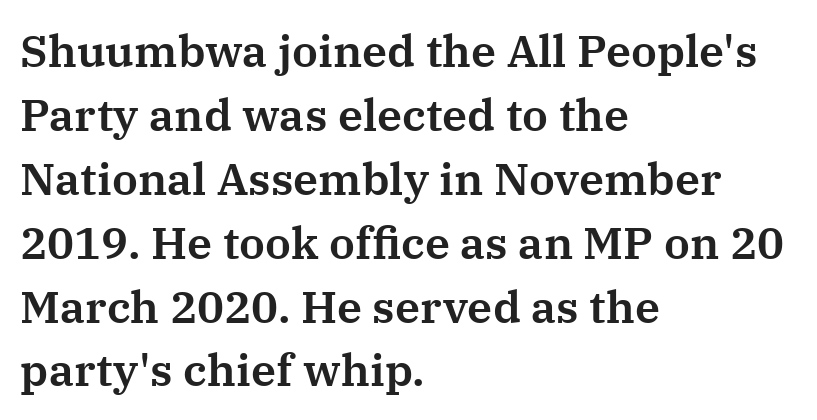
{"serif": "yes", "italic": "no", "width": "normal", "stroke_contrast": "medium", "x_height": "medium", "monospaced": "no", "underline": "no", "align": "left", "line_spacing": "normal", "line_spacing_ratio": 1.42, "letter_spacing": "normal", "letter_spacing_em": 0.0, "glyph_px": 45}
